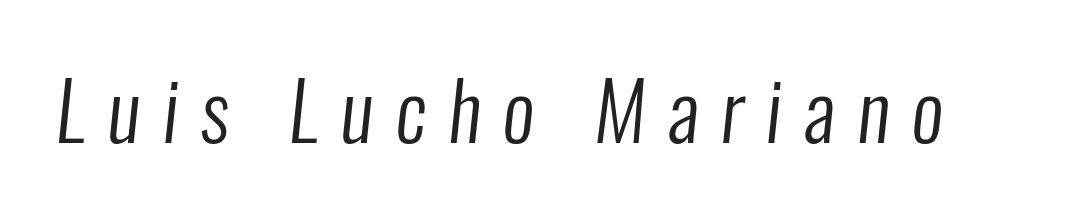
{"serif": "no", "bold": "no", "weight": "regular", "width": "condensed", "stroke_contrast": "low", "x_height": "medium", "monospaced": "no", "underline": "no", "letter_spacing": "wide", "letter_spacing_em": 0.27, "glyph_px": 80}
